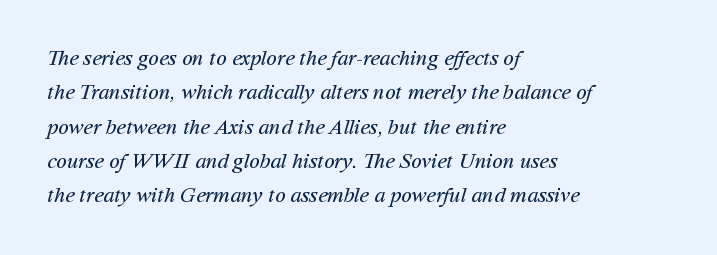
The image shows 22 px text type; set left-aligned, normal line spacing (1.56x), normal letter spacing, not underlined.
